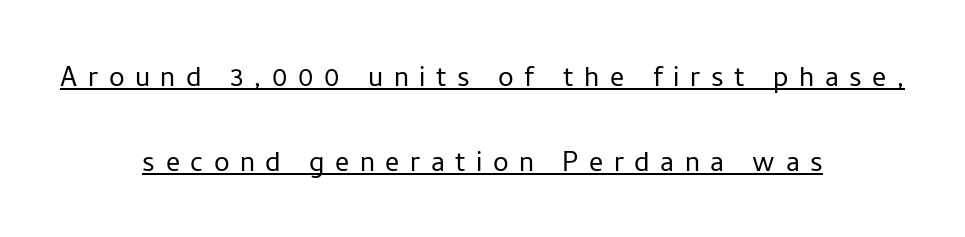
The image shows 35 px light sans-serif type, upright; set centered, loose line spacing (2.43x), unusually wide letter spacing (+0.3 em), underlined; low stroke contrast and a medium x-height.
